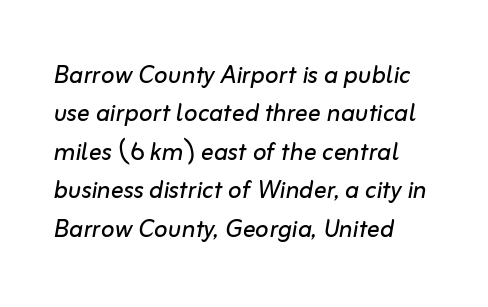
The image shows 32 px regular-weight type, italic (leaning right); set left-aligned, line spacing 1.2x, normal letter spacing, not underlined; low stroke contrast and a medium x-height.
